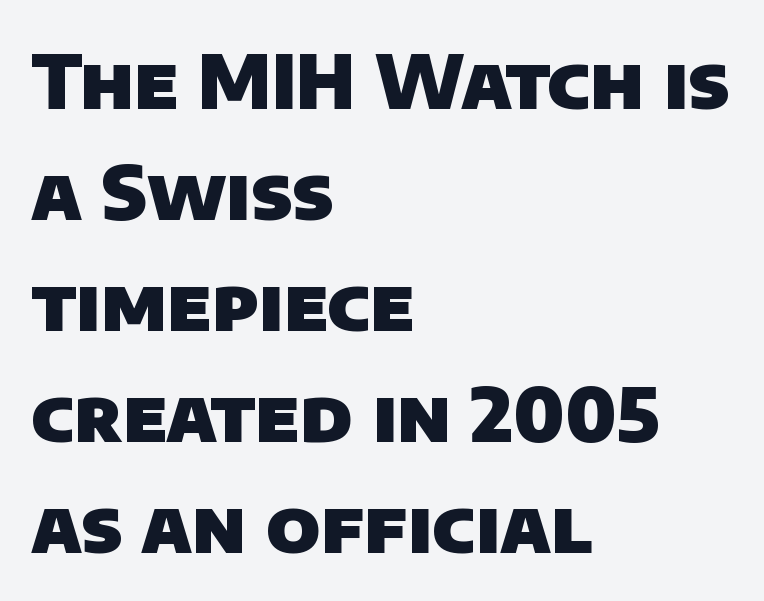
Q: Is the text bold? A: Yes.
Q: Is the typeface a serif or a sans-serif typeface? A: Sans-serif.
Q: Is the text underlined? A: No.
Q: How is the paragraph aligned? A: Left-aligned.
Q: Is the spacing between letters normal or unusually wide? A: Normal.
Q: Is the spacing between lines tight, normal or loose? A: Normal.
Q: Width (condensed, normal, or wide)? A: Normal.
Q: Stroke contrast? A: Low.
Q: x-height? A: Large.
Q: Monospaced? A: No.
